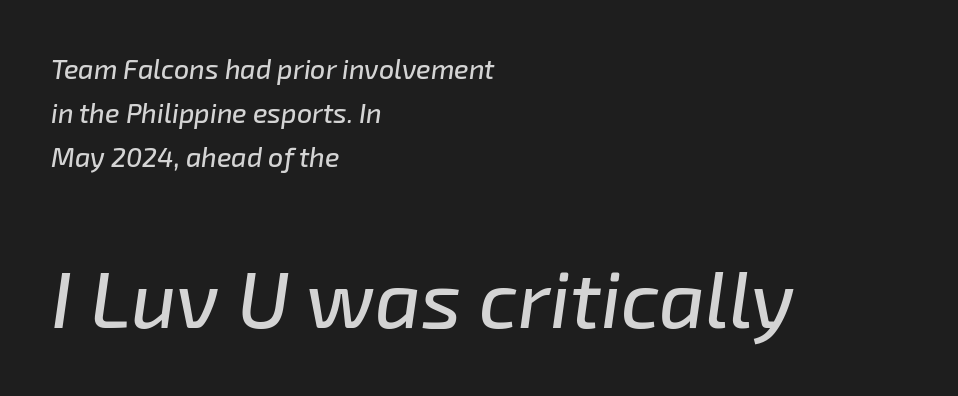
Q: Is the text italic (slanted)? A: Yes, it leans right by about 8 degrees.
Q: Is the text underlined? A: No.
Q: How is the paragraph aligned? A: Left-aligned.
Q: Is the spacing between letters normal or unusually wide? A: Normal.
Q: Is the spacing between lines tight, normal or loose? A: Normal.
Q: Which block of text is set in a larger size, the first (top) or the second (bottom)? A: The second (bottom) one.
Q: Width (condensed, normal, or wide)? A: Normal.
Q: Stroke contrast? A: Low.
Q: x-height? A: Medium.
Q: Monospaced? A: No.
